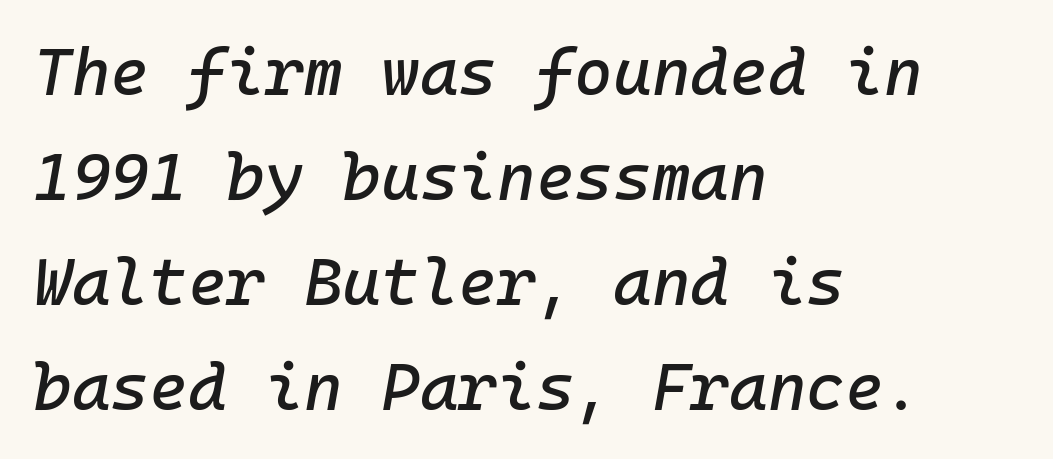
Q: Is the text italic (slanted)? A: Yes, it leans right by about 10 degrees.
Q: Is the text underlined? A: No.
Q: How is the paragraph aligned? A: Left-aligned.
Q: Is the spacing between letters normal or unusually wide? A: Normal.
Q: Is the spacing between lines tight, normal or loose? A: Normal.
Q: Width (condensed, normal, or wide)? A: Normal.
Q: Stroke contrast? A: Low.
Q: x-height? A: Medium.
Q: Monospaced? A: Yes.
